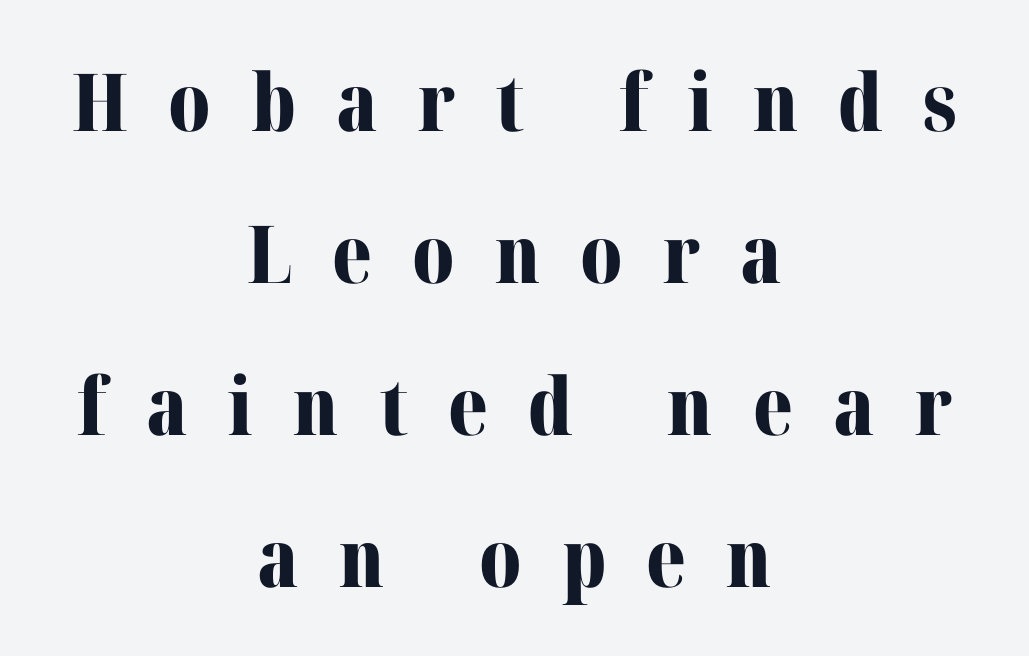
{"serif": "yes", "italic": "no", "bold": "yes", "weight": "bold", "width": "normal", "stroke_contrast": "medium", "x_height": "medium", "monospaced": "no", "underline": "no", "align": "center", "line_spacing": "loose", "line_spacing_ratio": 1.9, "letter_spacing": "wide", "letter_spacing_em": 0.5, "glyph_px": 80}
